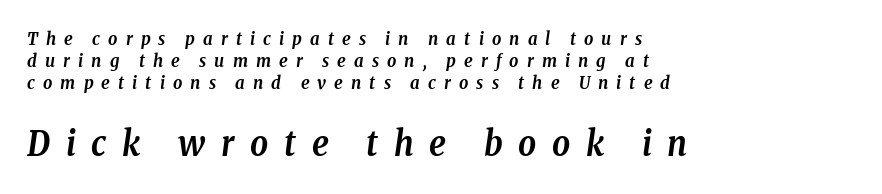
The image shows 35 px semibold, condensed serif type, italic (leaning right); set left-aligned, line spacing 1.23x, unusually wide letter spacing (+0.45 em), not underlined; the second (bottom) block is 1.94x larger; low stroke contrast and a medium x-height.
